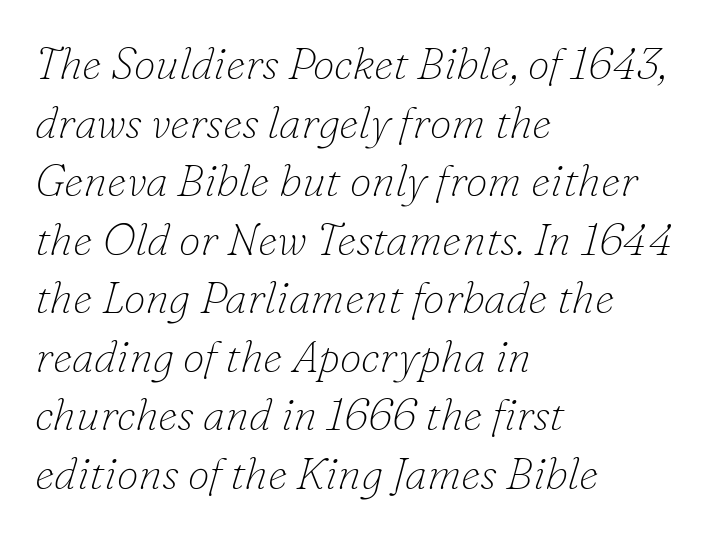
{"serif": "yes", "italic": "yes", "lean": "right", "slant_degrees": 16, "bold": "no", "weight": "thin", "width": "normal", "stroke_contrast": "low", "x_height": "small", "monospaced": "no", "underline": "no", "align": "left", "line_spacing": "normal", "line_spacing_ratio": 1.33, "letter_spacing": "normal", "letter_spacing_em": 0.0, "glyph_px": 44}
